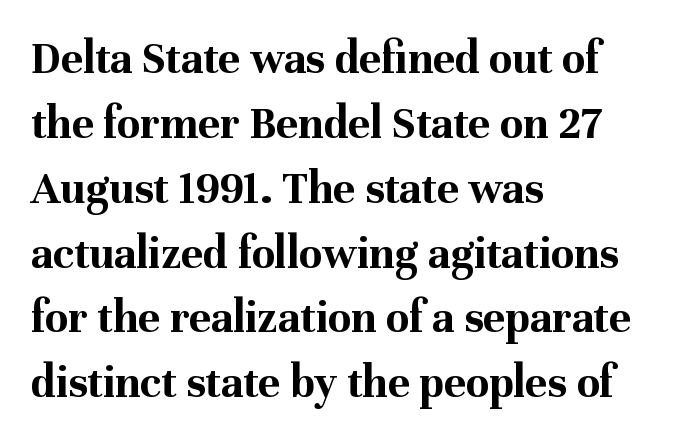
Q: Is the text bold? A: Yes.
Q: Is the text italic (slanted)? A: No, it is upright.
Q: Is the typeface a serif or a sans-serif typeface? A: Serif.
Q: Is the text underlined? A: No.
Q: How is the paragraph aligned? A: Left-aligned.
Q: Is the spacing between letters normal or unusually wide? A: Normal.
Q: Is the spacing between lines tight, normal or loose? A: Normal.
Q: Width (condensed, normal, or wide)? A: Normal.
Q: Stroke contrast? A: Medium.
Q: x-height? A: Medium.
Q: Monospaced? A: No.
